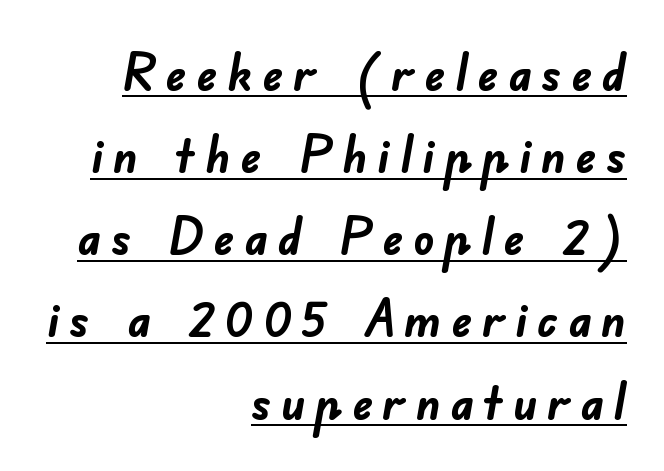
{"serif": "no", "bold": "yes", "weight": "semibold", "width": "normal", "stroke_contrast": "low", "x_height": "small", "monospaced": "no", "underline": "yes", "align": "right", "line_spacing": "normal", "line_spacing_ratio": 1.58, "glyph_px": 52}
